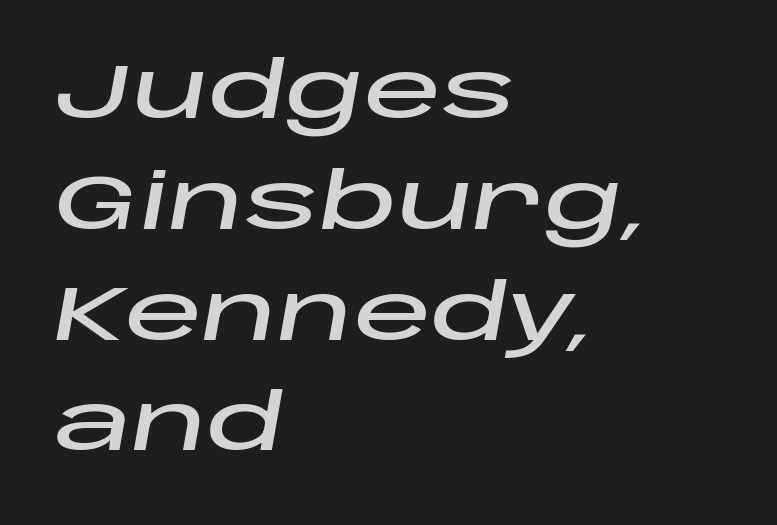
Q: Is the text italic (slanted)? A: Yes, it leans right by about 10 degrees.
Q: Is the text underlined? A: No.
Q: How is the paragraph aligned? A: Left-aligned.
Q: Is the spacing between letters normal or unusually wide? A: Normal.
Q: Is the spacing between lines tight, normal or loose? A: Normal.
Q: Width (condensed, normal, or wide)? A: Wide.
Q: Stroke contrast? A: Low.
Q: x-height? A: Large.
Q: Monospaced? A: No.
